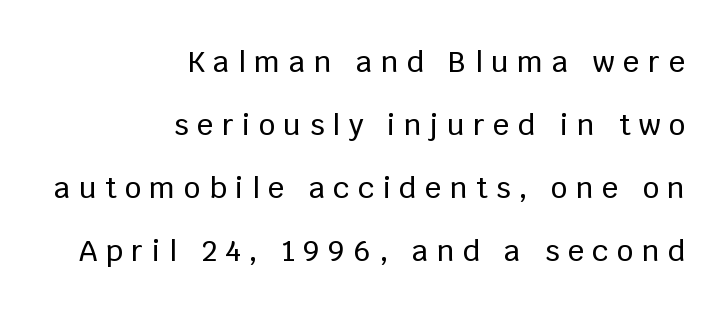
{"serif": "no", "italic": "no", "width": "normal", "stroke_contrast": "low", "x_height": "large", "monospaced": "no", "underline": "no", "align": "right", "line_spacing": "loose", "line_spacing_ratio": 2.17, "letter_spacing": "wide", "letter_spacing_em": 0.29, "glyph_px": 29}
